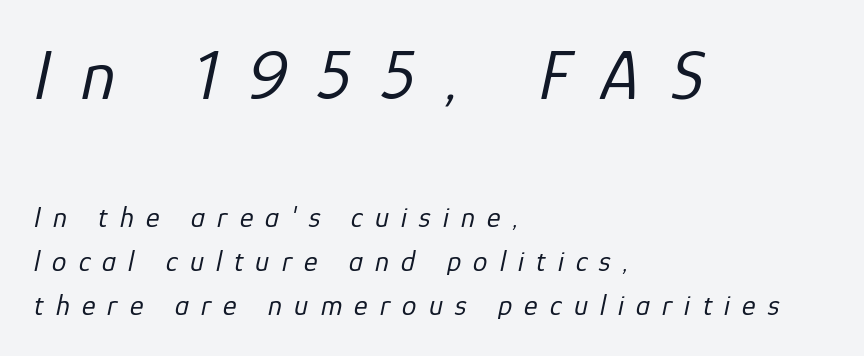
Q: Is the text bold? A: No.
Q: Is the text italic (slanted)? A: Yes, it leans right by about 12 degrees.
Q: Is the text underlined? A: No.
Q: How is the paragraph aligned? A: Left-aligned.
Q: Is the spacing between letters normal or unusually wide? A: Unusually wide.
Q: Is the spacing between lines tight, normal or loose? A: Normal.
Q: Which block of text is set in a larger size, the first (top) or the second (bottom)? A: The first (top) one.
Q: Width (condensed, normal, or wide)? A: Normal.
Q: Stroke contrast? A: Low.
Q: x-height? A: Medium.
Q: Monospaced? A: No.
